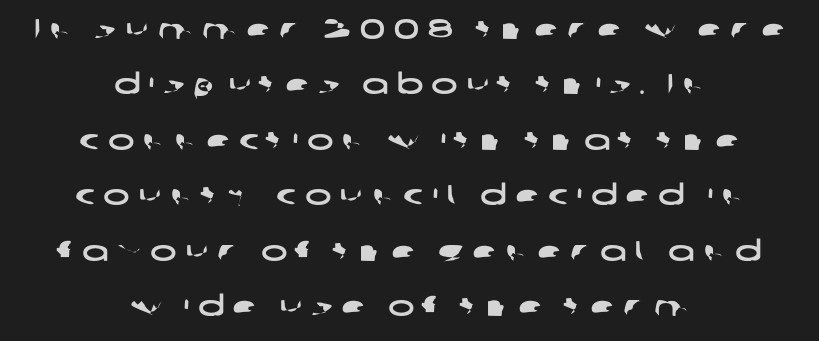
The image shows 28 px wide sans-serif type; set centered, loose line spacing (1.98x), unusually wide letter spacing (+0.3 em), not underlined; low stroke contrast and a medium x-height.
